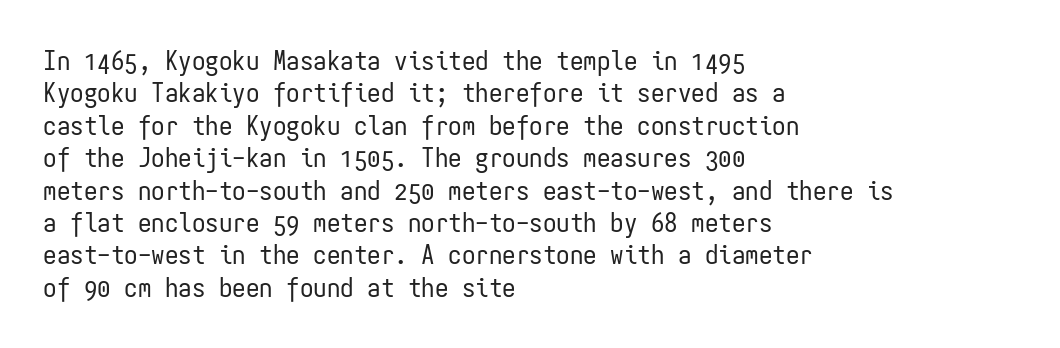
The font is comparable to plain body text, perhaps lighter. Line starts are locked; line ends wander. Nothing unusual about the tracking: characters are spaced as the font intends. The type sits square on the baseline with zero lean. Rule under the text: the space is simply empty.
